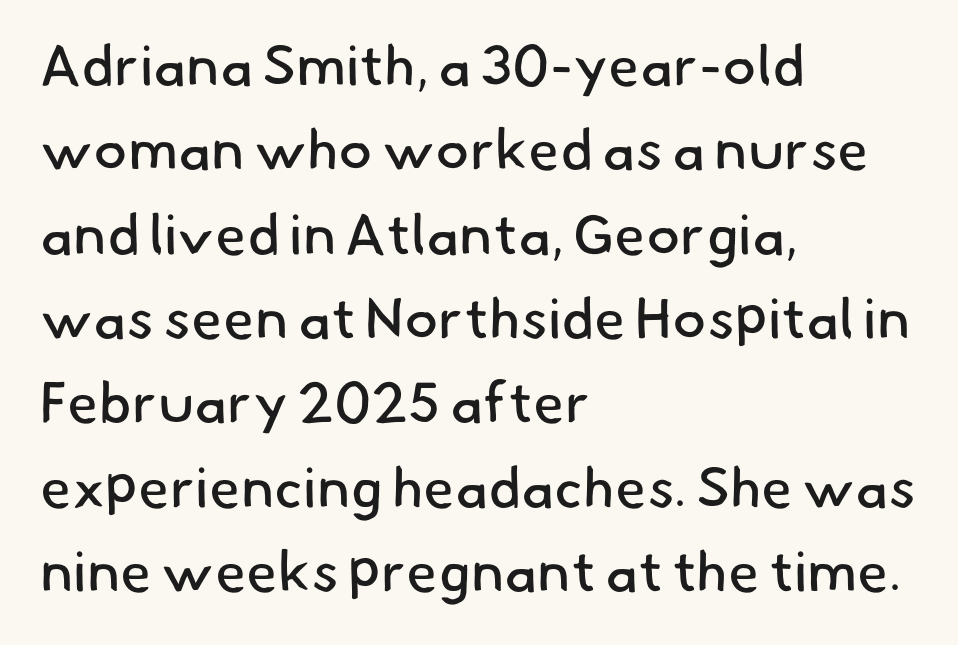
{"serif": "no", "bold": "no", "weight": "regular", "width": "normal", "stroke_contrast": "low", "x_height": "small", "monospaced": "no", "underline": "no", "align": "left", "line_spacing": "normal", "line_spacing_ratio": 1.48, "letter_spacing": "normal", "letter_spacing_em": 0.0, "glyph_px": 57}
